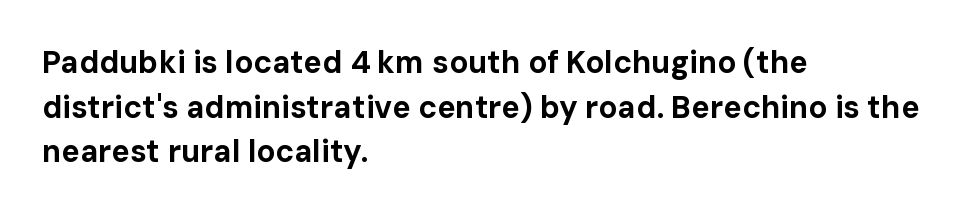
The glyphs are unaccompanied by any horizontal stroke below them. You could call the tracking neutral — neither tight nor loose. Stroke thickness is high; the sample reads as a true bold. Italic? Not at all — the glyphs are vertical. The face used here is proportionally spaced, like ordinary book or web type.
